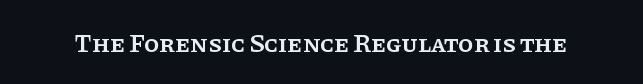
Q: Is the text bold? A: Semi-bold.
Q: Is the text italic (slanted)? A: No, it is upright.
Q: Is the text underlined? A: No.
Q: Is the spacing between letters normal or unusually wide? A: Normal.
